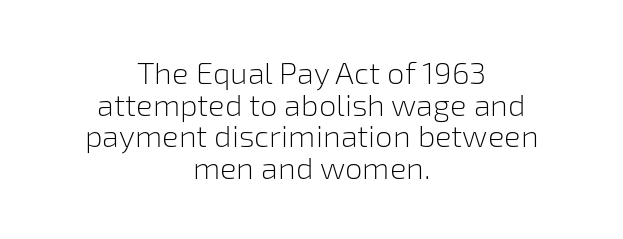
The image shows 31 px light sans-serif type, upright; set centered, tight line spacing (1.02x), normal letter spacing, not underlined; low stroke contrast and a medium x-height.
